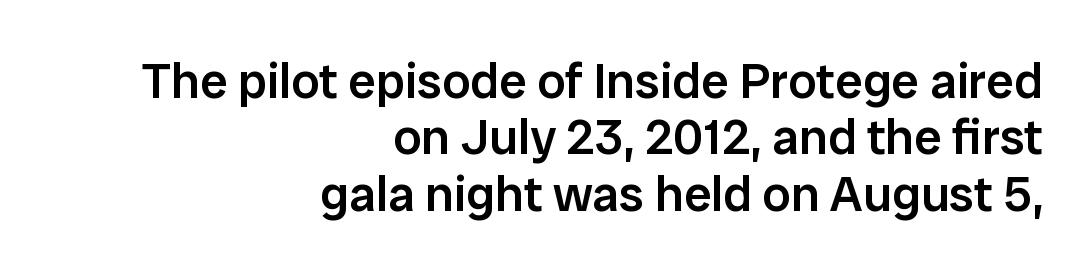
Q: Is the text bold? A: Semi-bold.
Q: Is the text italic (slanted)? A: No, it is upright.
Q: Is the typeface a serif or a sans-serif typeface? A: Sans-serif.
Q: Is the text underlined? A: No.
Q: How is the paragraph aligned? A: Right-aligned.
Q: Is the spacing between letters normal or unusually wide? A: Normal.
Q: Is the spacing between lines tight, normal or loose? A: Tight.
Q: Width (condensed, normal, or wide)? A: Normal.
Q: Stroke contrast? A: Low.
Q: x-height? A: Medium.
Q: Monospaced? A: No.
